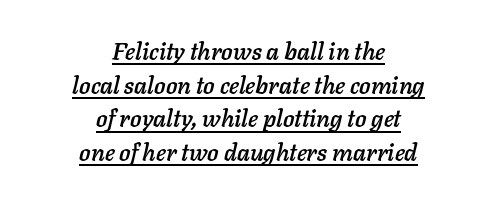
The image shows 24 px text type, italic (leaning right); set centered, normal line spacing (1.4x), normal letter spacing, underlined.
